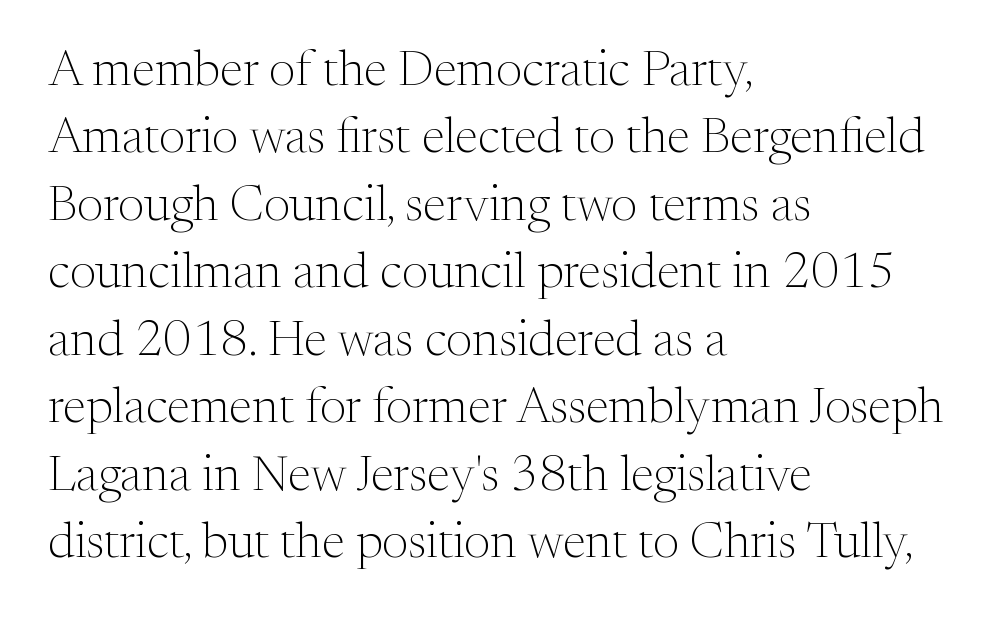
These lines are set flush left with a ragged right edge. This sample uses plain, unmodified letter spacing. Note the varied advance widths — an 'i' is clearly narrower than an 'm'. The designer left line spacing at the default. A typesetter would label this face a serif. Honestly, there is no underline to notice here at all.
